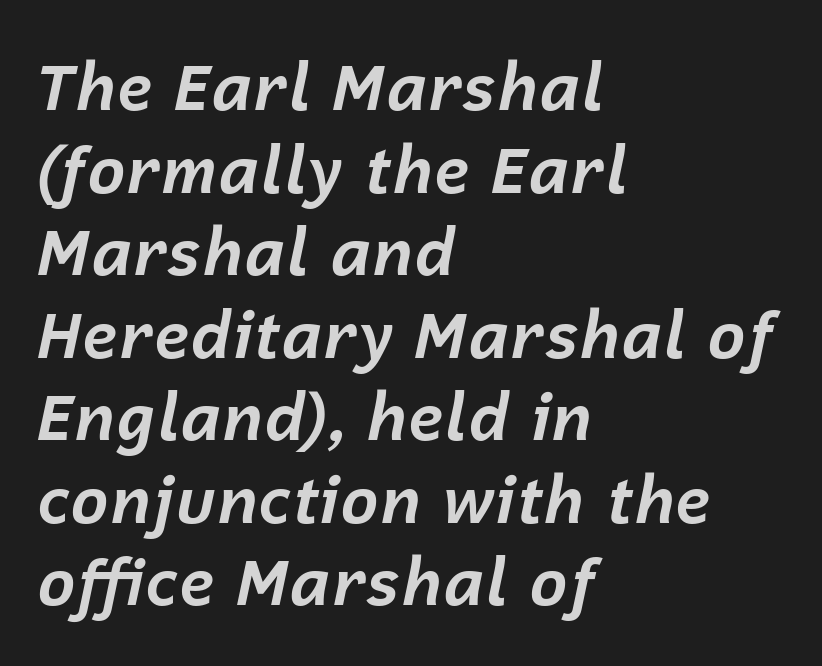
{"italic": "yes", "lean": "right", "slant_degrees": 12, "bold": "yes", "weight": "bold", "width": "normal", "stroke_contrast": "low", "x_height": "medium", "monospaced": "no", "underline": "no", "align": "left", "line_spacing": "normal", "line_spacing_ratio": 1.27, "letter_spacing": "normal", "letter_spacing_em": 0.0, "glyph_px": 65}
